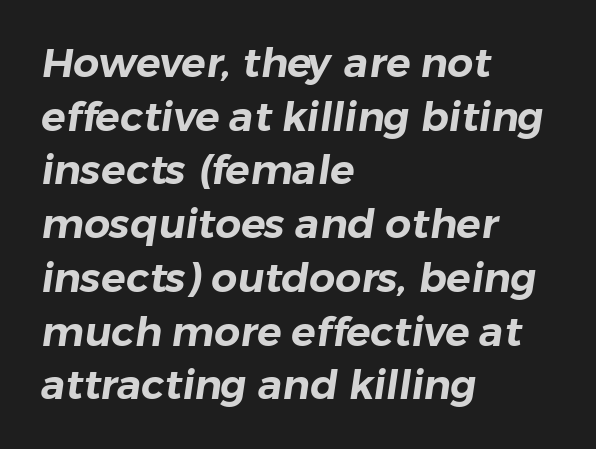
The image shows 41 px sans-serif type; set left-aligned, normal line spacing (1.31x), normal letter spacing, not underlined; low stroke contrast and a medium x-height.
